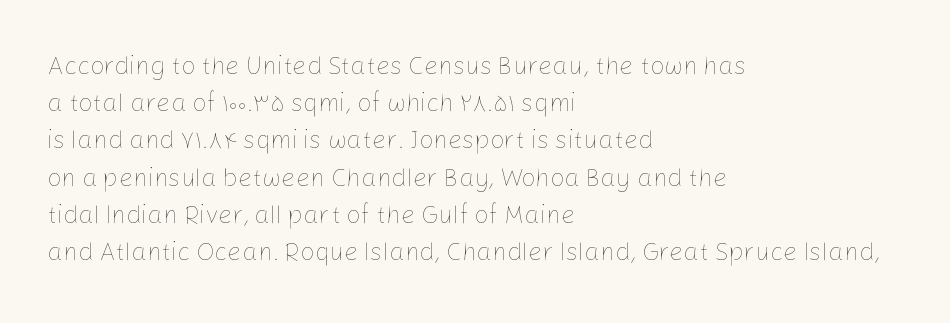
{"italic": "no", "bold": "no", "underline": "no", "align": "left", "line_spacing": "normal", "line_spacing_ratio": 1.49, "letter_spacing": "normal", "letter_spacing_em": 0.0, "glyph_px": 25}
